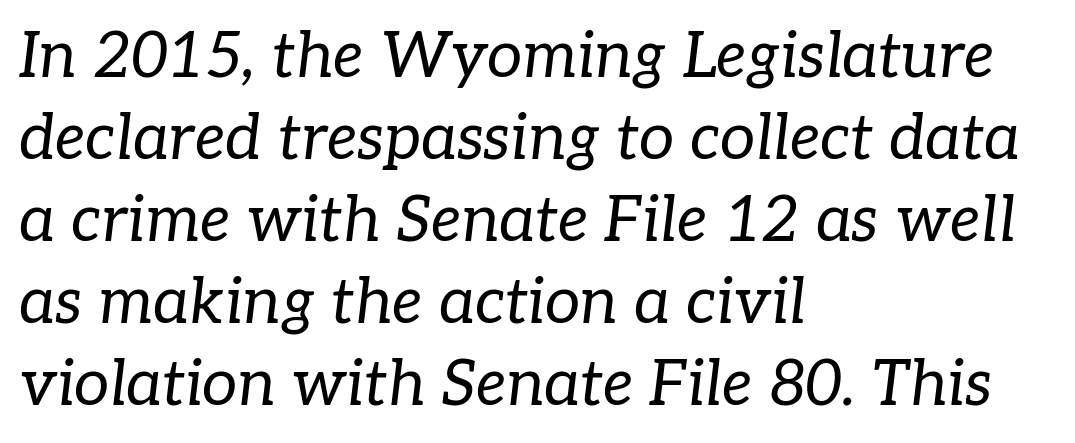
The image shows 63 px regular-weight serif type, italic (leaning right); set left-aligned, normal line spacing (1.3x), normal letter spacing, not underlined; low stroke contrast and a medium x-height.
